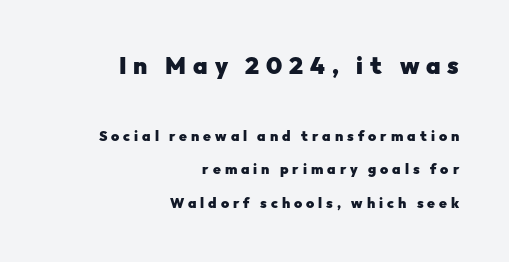
Q: Is the text bold? A: Yes.
Q: Is the text italic (slanted)? A: No, it is upright.
Q: Is the text underlined? A: No.
Q: How is the paragraph aligned? A: Right-aligned.
Q: Is the spacing between letters normal or unusually wide? A: Unusually wide.
Q: Is the spacing between lines tight, normal or loose? A: Loose.
Q: Which block of text is set in a larger size, the first (top) or the second (bottom)? A: The first (top) one.
